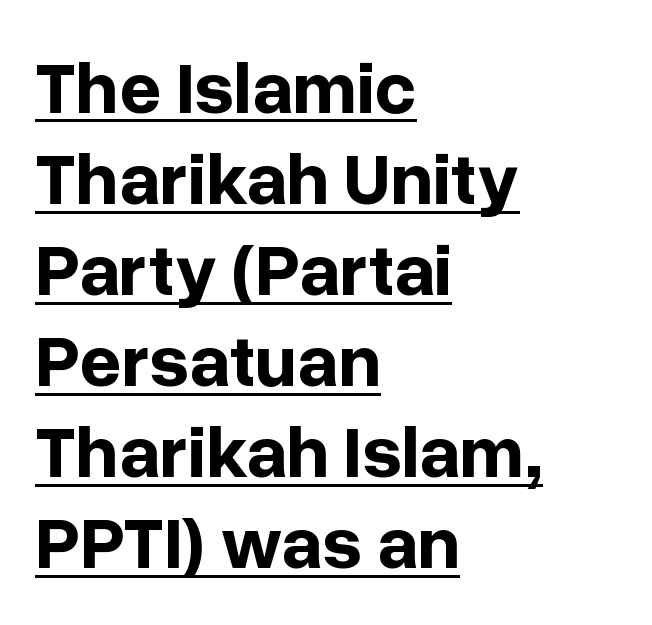
{"serif": "no", "italic": "no", "bold": "yes", "weight": "bold", "width": "normal", "stroke_contrast": "low", "x_height": "medium", "monospaced": "no", "underline": "yes", "align": "left", "line_spacing_ratio": 1.23, "letter_spacing": "normal", "letter_spacing_em": 0.0, "glyph_px": 74}
